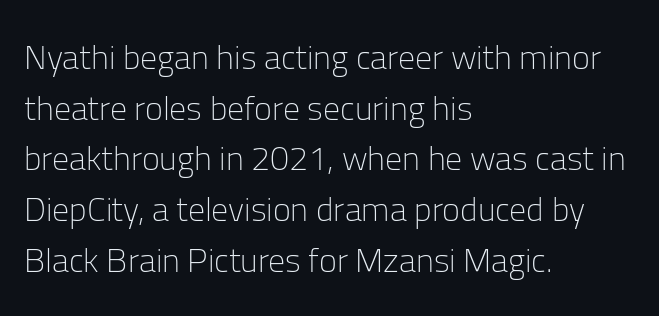
The image shows 34 px light sans-serif type, upright; set left-aligned, normal line spacing (1.49x), normal letter spacing, not underlined; low stroke contrast and a medium x-height.
